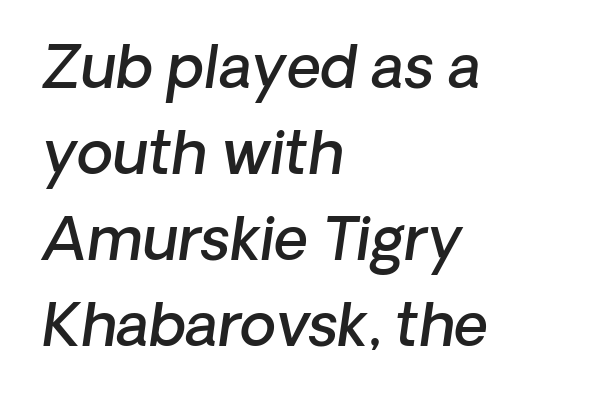
Compared with an ordinary text face, these strokes are moderately heavier — a semibold. Here the glyphs are tracked normally, forming tight word shapes. This rendering features lettering with no underline. The specimen reads as italic at a glance. A classic flush-left, rag-right setting is used for this passage. How would I describe the line gaps? Plain and ordinary.
